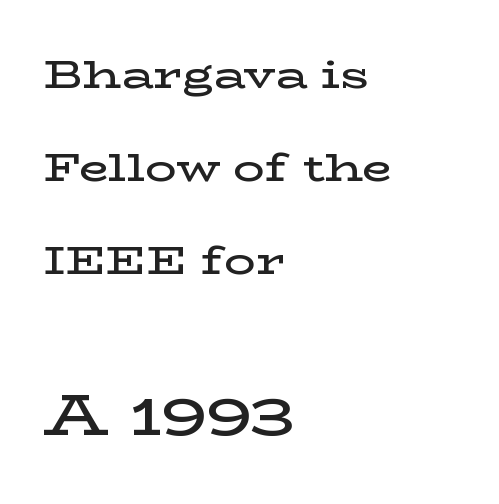
{"serif": "yes", "italic": "no", "bold": "semi", "weight": "semibold", "width": "wide", "stroke_contrast": "low", "x_height": "medium", "monospaced": "no", "underline": "no", "align": "left", "line_spacing": "loose", "line_spacing_ratio": 2.38, "letter_spacing": "normal", "letter_spacing_em": 0.0, "larger_block": "second", "size_ratio": 1.49, "glyph_px": 58}
